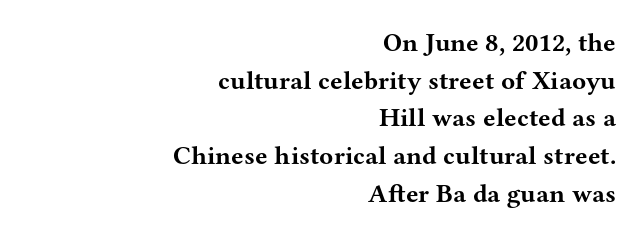
The image shows 26 px bold type, upright; set right-aligned, normal line spacing (1.45x), normal letter spacing, not underlined.
